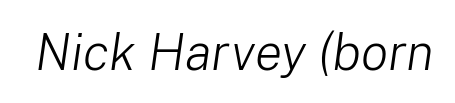
Italic? Definitely — the glyphs are oblique. Letters rest on an invisible, unmarked baseline. Here the designer chose a conventional face with non-uniform glyph widths. Weight: not bold — regular or lighter.
